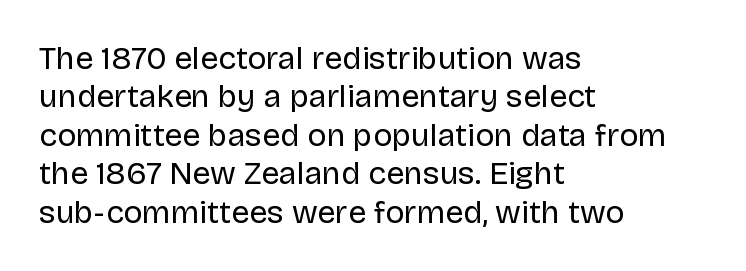
If you drew a ruler down the left edge, every line would touch it. Check the space under the baseline: it is left empty. Caption: face not bold, strokes unweighted. Do the characters align in a grid? No, the font is proportional.
